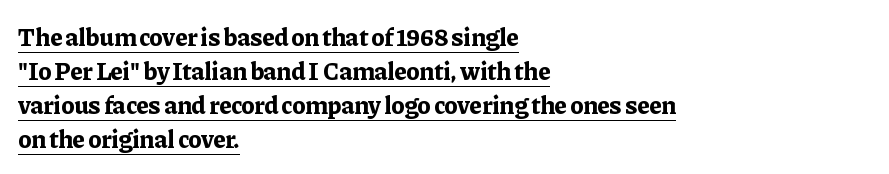
{"italic": "no", "bold": "yes", "underline": "yes", "align": "left", "line_spacing": "normal", "line_spacing_ratio": 1.36, "letter_spacing": "normal", "letter_spacing_em": 0.0, "glyph_px": 25}
